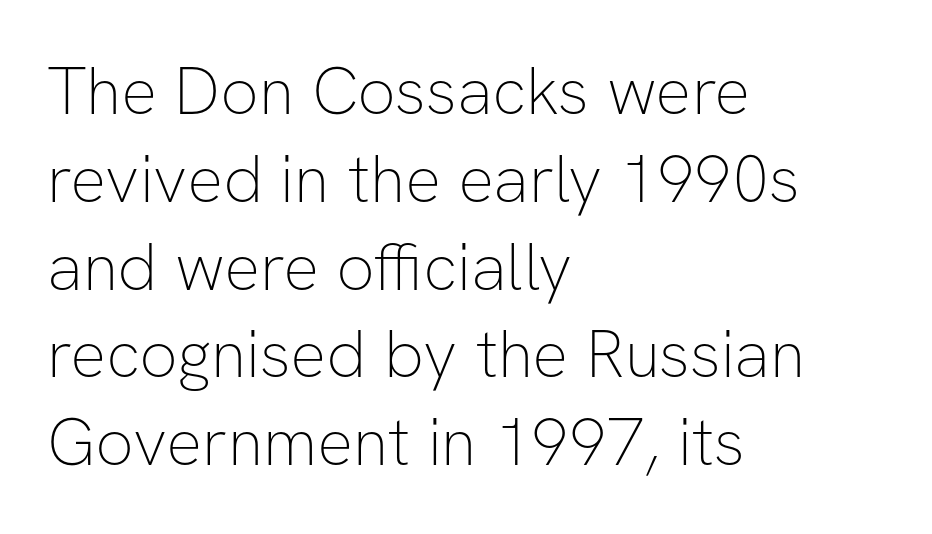
The image shows 67 px thin sans-serif type, upright; set left-aligned, normal line spacing (1.31x), normal letter spacing, not underlined; low stroke contrast and a medium x-height.
